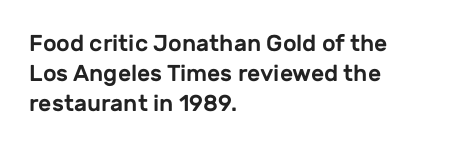
{"italic": "no", "underline": "no", "align": "left", "line_spacing": "normal", "line_spacing_ratio": 1.3, "letter_spacing": "normal", "letter_spacing_em": 0.0, "glyph_px": 23}
